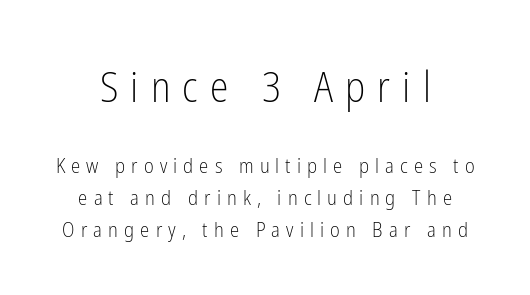
Q: Is the text bold? A: No.
Q: Is the text italic (slanted)? A: No, it is upright.
Q: Is the typeface a serif or a sans-serif typeface? A: Sans-serif.
Q: Is the text underlined? A: No.
Q: Is the spacing between letters normal or unusually wide? A: Unusually wide.
Q: Is the spacing between lines tight, normal or loose? A: Normal.
Q: Which block of text is set in a larger size, the first (top) or the second (bottom)? A: The first (top) one.
Q: Width (condensed, normal, or wide)? A: Condensed.
Q: Stroke contrast? A: Low.
Q: x-height? A: Medium.
Q: Monospaced? A: No.
